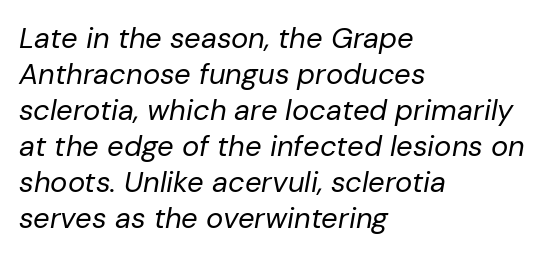
Look at the tracking — it's just the regular setting, nothing added. Style check: oblique. A light-to-regular cut is what we see here. Compared with a centered layout, this one pins lines to the left instead. Check the space under the baseline: it is left empty. Is this a fixed-width face? No — the glyphs have proportional, varying widths.
